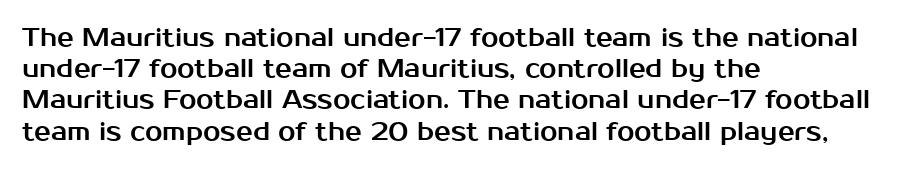
{"italic": "no", "underline": "no", "align": "left", "line_spacing": "normal", "line_spacing_ratio": 1.25, "letter_spacing": "normal", "letter_spacing_em": 0.0, "glyph_px": 25}
